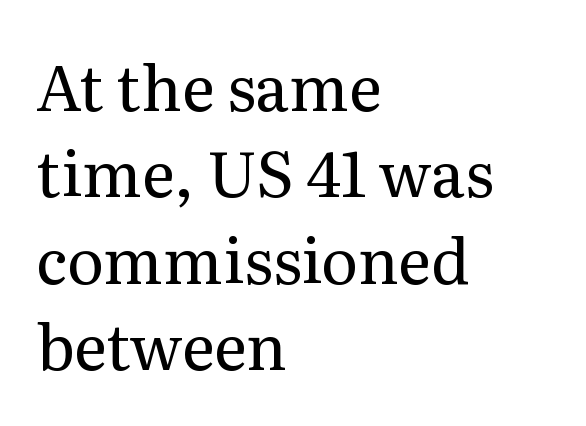
Visually the block forms a straight wall on the left and a jagged coastline on the right. The passage shown is not underscored anywhere. The letters advance in unequal steps, a hallmark of proportional type. Vertical strokes here are truly vertical.
